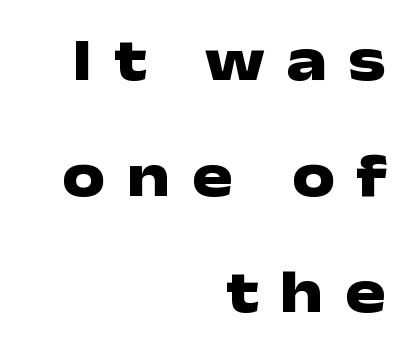
The image shows 61 px heavy, wide sans-serif type, upright; set right-aligned, loose line spacing (1.9x), unusually wide letter spacing (+0.35 em), not underlined; low stroke contrast and a medium x-height.
